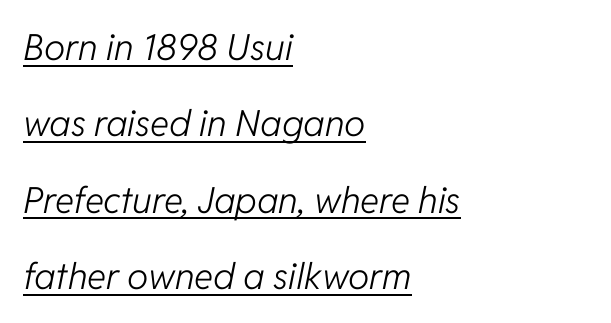
{"italic": "yes", "lean": "right", "slant_degrees": 11, "bold": "no", "weight": "light", "width": "normal", "stroke_contrast": "low", "x_height": "medium", "monospaced": "no", "underline": "yes", "align": "left", "line_spacing": "loose", "line_spacing_ratio": 2.12, "letter_spacing": "normal", "letter_spacing_em": 0.0, "glyph_px": 36}
